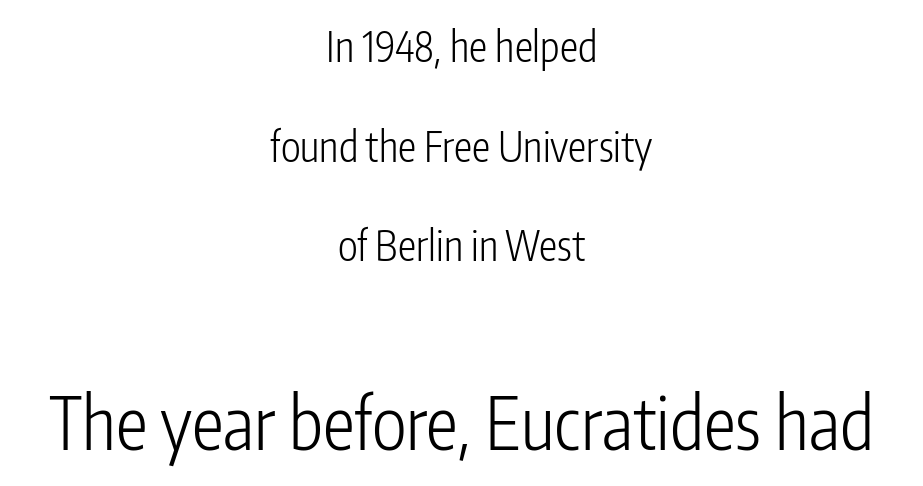
Whoever set this chose breathing room over compactness in the vertical rhythm. Looks like regular typesetting: each glyph gets only the width it needs. In terms of letterspacing, this is plain default setting. Glance below the letters and you will spot only blank space. Does the type have serifs? No, each stem ends abruptly. You can tell it's not italic because the verticals are truly vertical.
